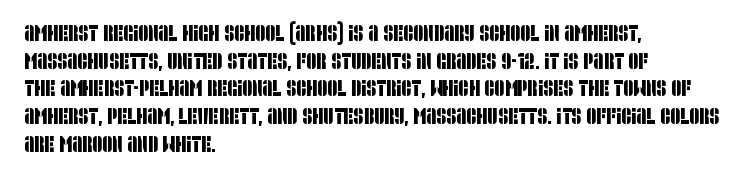
{"underline": "no", "align": "left", "line_spacing": "normal", "line_spacing_ratio": 1.26, "letter_spacing": "normal", "letter_spacing_em": 0.0, "glyph_px": 22}
